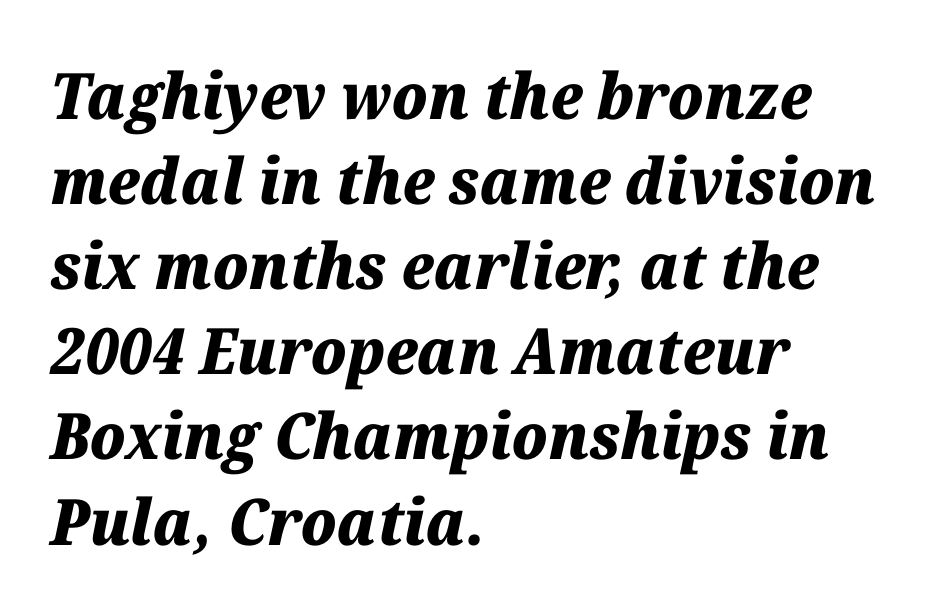
Visually the block forms a straight wall on the left and a jagged coastline on the right. A clean baseline with only descenders dipping below it. The rendering uses natural spacing where letterforms have individual widths. This sample keeps an unexceptional amount of space between lines. Every character sits at an angle, as italics do.
